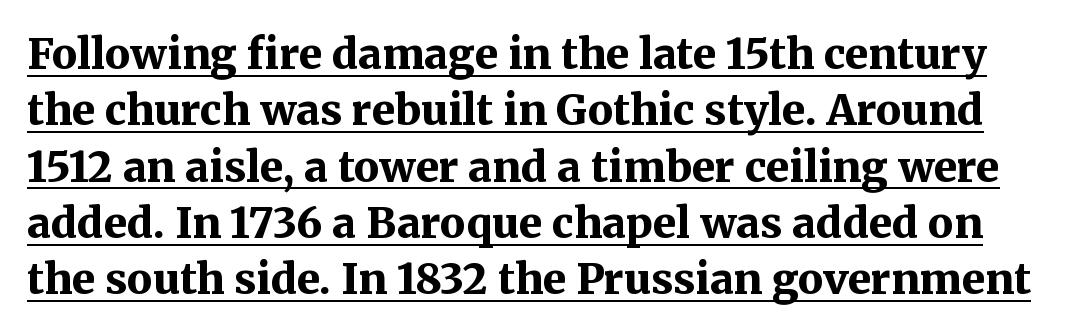
{"serif": "yes", "italic": "no", "bold": "yes", "weight": "bold", "width": "normal", "stroke_contrast": "medium", "x_height": "medium", "monospaced": "no", "underline": "yes", "line_spacing": "normal", "line_spacing_ratio": 1.34, "letter_spacing": "normal", "letter_spacing_em": 0.0, "glyph_px": 42}
